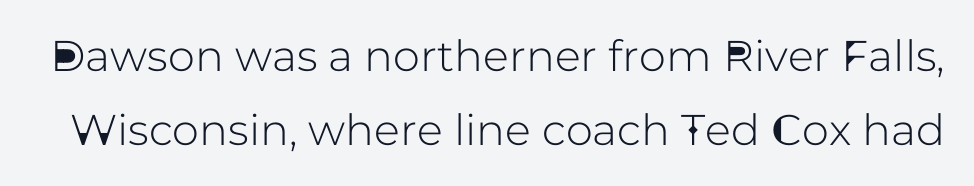
This is roman type, the default non-slanted kind. Nothing unusual about the tracking: characters are spaced as the font intends. Is this a fixed-width face? No — the glyphs have proportional, varying widths. A sans-serif font was chosen for this passage. The gap between lines stays unmarked.
